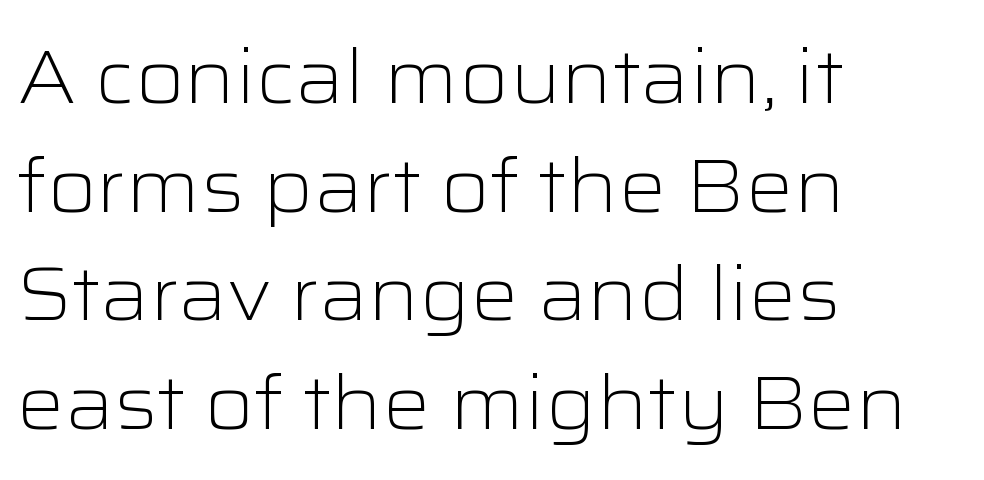
{"serif": "no", "italic": "no", "bold": "no", "weight": "light", "width": "wide", "stroke_contrast": "low", "x_height": "medium", "monospaced": "no", "underline": "no", "align": "left", "line_spacing": "normal", "line_spacing_ratio": 1.45, "letter_spacing": "normal", "letter_spacing_em": 0.0, "glyph_px": 75}
